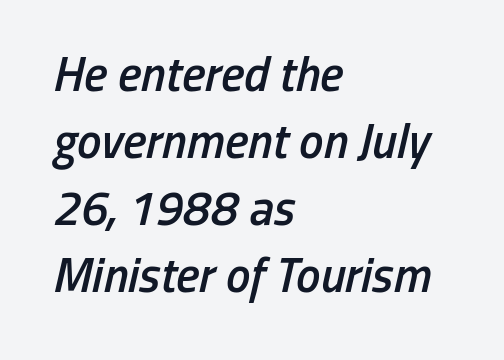
The image shows 49 px semibold, condensed type, italic (leaning right); set left-aligned, normal line spacing (1.37x), normal letter spacing, not underlined; low stroke contrast and a medium x-height.
